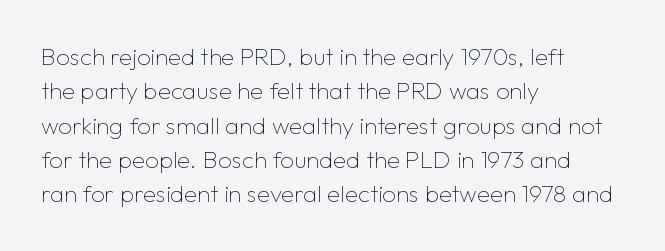
Vertical stems look standard width or narrower in stroke. Default kerning and tracking; the words read as compact shapes. These lines are set flush left with a ragged right edge. The baseline area is clear.
